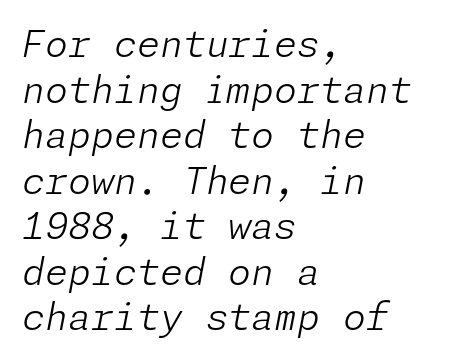
Q: Is the text bold? A: No.
Q: Is the text italic (slanted)? A: Yes, it leans right by about 11 degrees.
Q: Is the text underlined? A: No.
Q: How is the paragraph aligned? A: Left-aligned.
Q: Is the spacing between letters normal or unusually wide? A: Normal.
Q: Width (condensed, normal, or wide)? A: Normal.
Q: Stroke contrast? A: Low.
Q: x-height? A: Medium.
